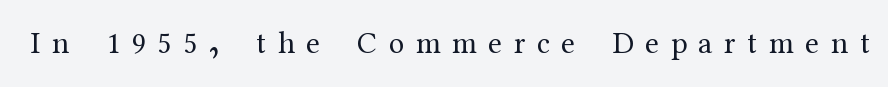
Here the designer chose a conventional face with non-uniform glyph widths. Examine the stroke ends and you'll spot serifs. These lines were composed using upright roman letters. Is this a heavy cut? Hardly; it is regular or lighter. Nobody drew a line under any word here.
